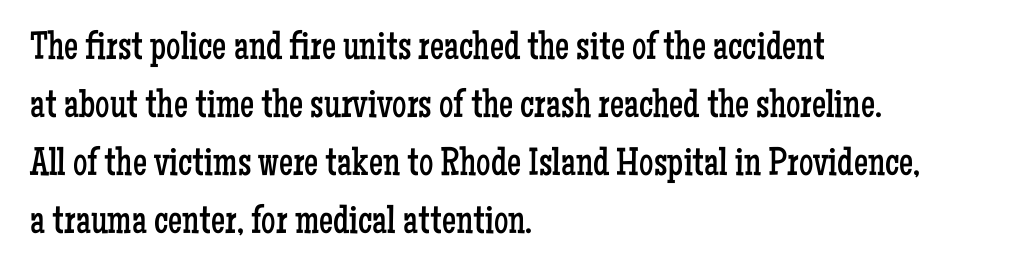
The image shows 40 px regular-weight, condensed serif type, upright; set left-aligned, normal line spacing (1.45x), normal letter spacing, not underlined; low stroke contrast and a medium x-height.
